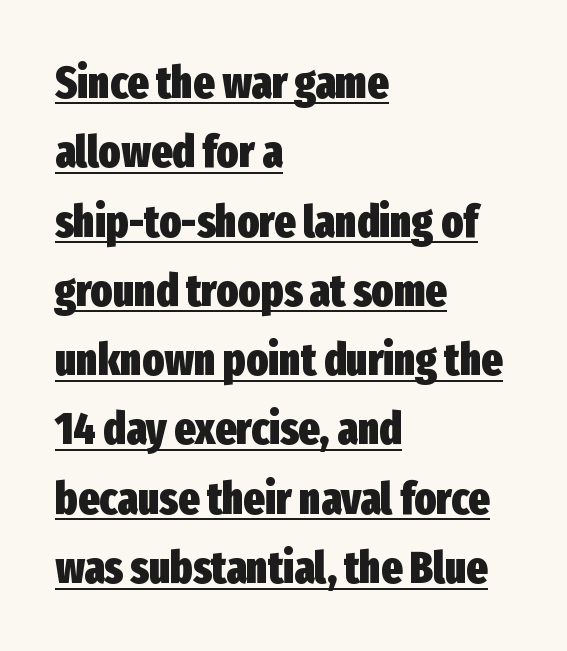
Decoration check: the copy is underlined. The letters are bold, with thick, heavy strokes. All the whitespace from short lines collects on the right. Posture: vertical.
